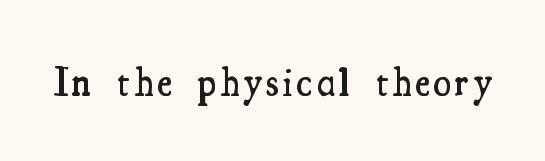
A roman cut, with each character standing at attention. Serifs: yes, visible at the terminals of the letterforms. These lines are rendered in a variable-pitch font. Heft: intermediate — a semibold.
